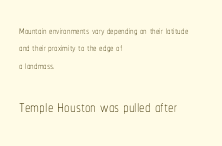
The image shows 22 px text type, upright; set left-aligned, normal line spacing (1.25x), normal letter spacing, not underlined; the second (bottom) block is 1.57x larger.
